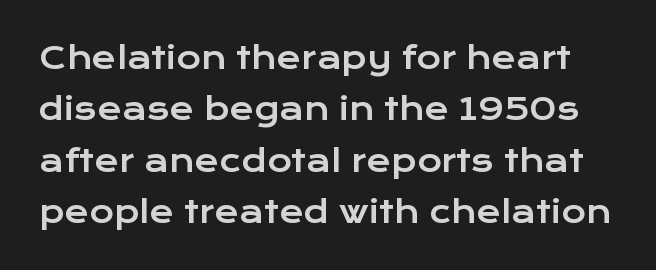
The designer went with a sans here, leaving each stem footless. Tracking here is standard; glyphs follow each other at the usual distance. Each letter keeps its own natural width here, so spacing adapts to shape. The gap between lines stays unmarked.
